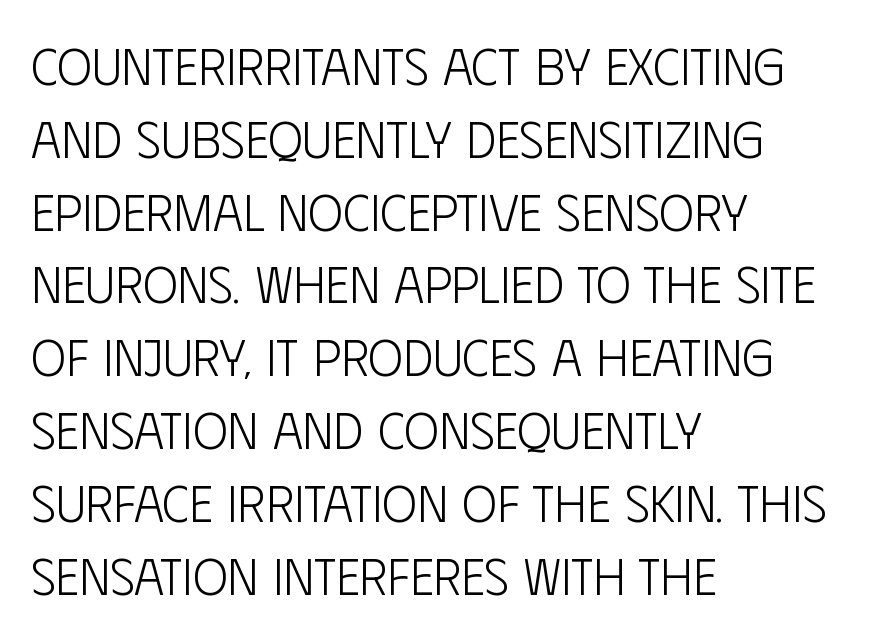
The letters stand straight up with perfectly vertical stems. Caption: multi-line text, flush left, ragged right. Proportional: the letters do not fall into vertical columns. A sans-serif font was chosen for this passage. Default kerning and tracking; the words read as compact shapes. The cut favours lightness, reaching ordinary text weight at its darkest.
